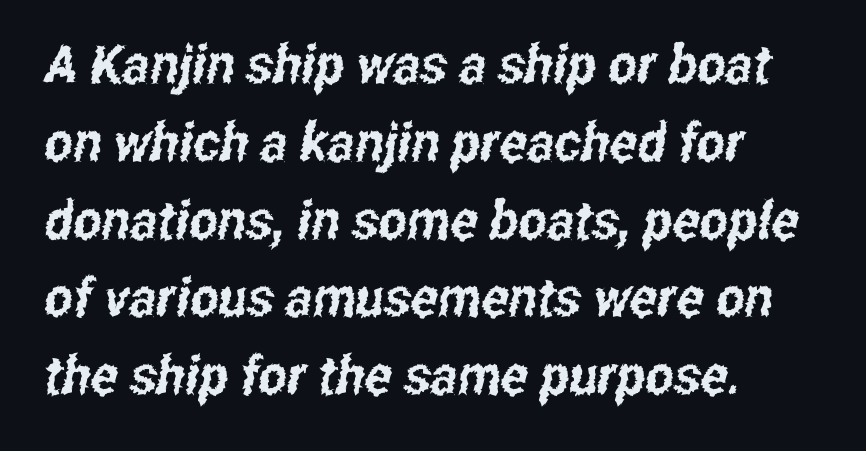
The image shows 54 px condensed sans-serif type; set left-aligned, normal line spacing (1.44x), normal letter spacing, not underlined; low stroke contrast and a medium x-height.
